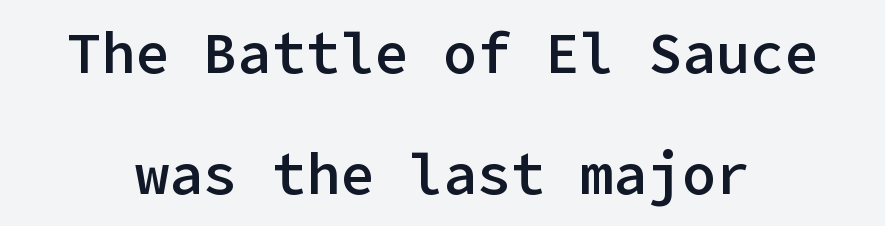
Q: Is the text bold? A: Semi-bold.
Q: Is the text italic (slanted)? A: No, it is upright.
Q: Is the typeface a serif or a sans-serif typeface? A: Sans-serif.
Q: Is the text underlined? A: No.
Q: How is the paragraph aligned? A: Centered.
Q: Is the spacing between letters normal or unusually wide? A: Normal.
Q: Is the spacing between lines tight, normal or loose? A: Loose.
Q: Width (condensed, normal, or wide)? A: Normal.
Q: Stroke contrast? A: Low.
Q: x-height? A: Medium.
